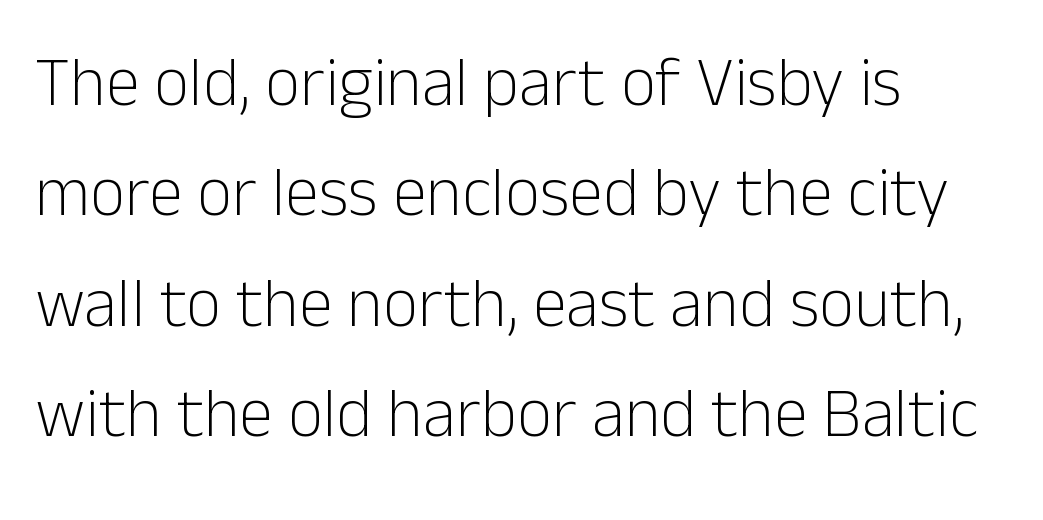
Q: Is the text bold? A: No.
Q: Is the text italic (slanted)? A: No, it is upright.
Q: Is the typeface a serif or a sans-serif typeface? A: Sans-serif.
Q: Is the text underlined? A: No.
Q: How is the paragraph aligned? A: Left-aligned.
Q: Is the spacing between letters normal or unusually wide? A: Normal.
Q: Is the spacing between lines tight, normal or loose? A: Normal.
Q: Width (condensed, normal, or wide)? A: Normal.
Q: Stroke contrast? A: Low.
Q: x-height? A: Medium.
Q: Monospaced? A: No.
